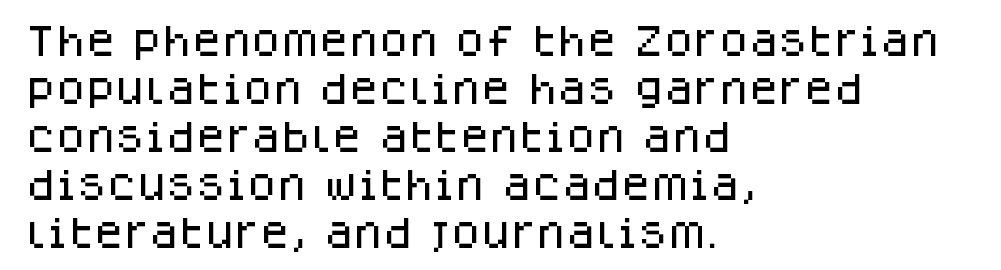
A classic flush-left, rag-right setting is used for this passage. Italic? Not at all — the glyphs are vertical. Is the letter spacing exaggerated? No — it looks like the ordinary default. Observe the absence of serifs on each vertical stroke in this sample. Does the leading feel generous? No, just average. Looks like regular typesetting: each glyph gets only the width it needs.
